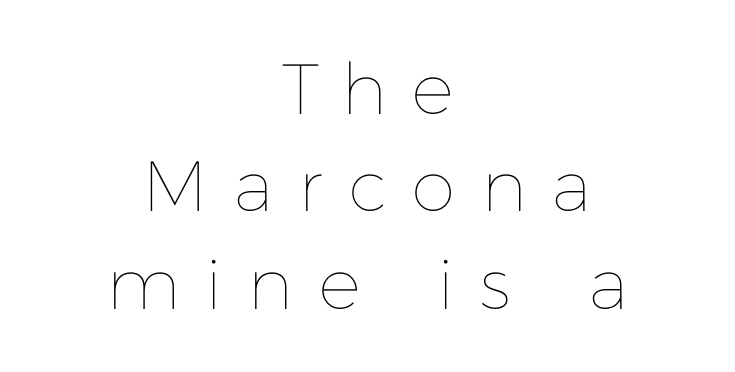
Q: Is the text bold? A: No.
Q: Is the text italic (slanted)? A: No, it is upright.
Q: Is the text underlined? A: No.
Q: How is the paragraph aligned? A: Centered.
Q: Is the spacing between letters normal or unusually wide? A: Unusually wide.
Q: Is the spacing between lines tight, normal or loose? A: Normal.
Q: Width (condensed, normal, or wide)? A: Normal.
Q: Stroke contrast? A: Low.
Q: x-height? A: Medium.
Q: Monospaced? A: No.
